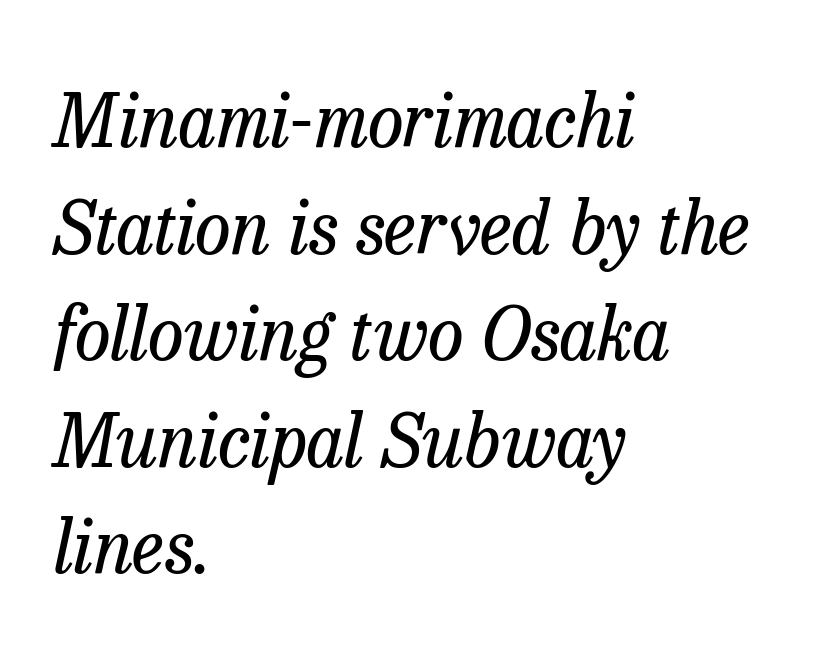
The image shows 73 px regular-weight serif type, italic (leaning right); set left-aligned, normal line spacing (1.46x), normal letter spacing, not underlined; low stroke contrast and a medium x-height.
